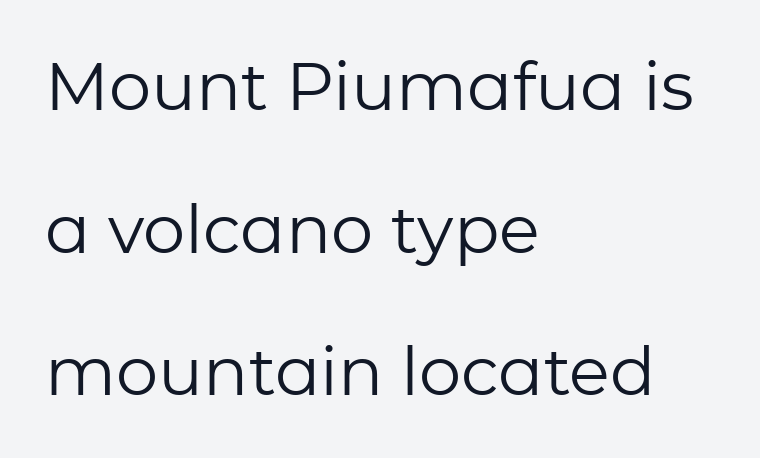
Q: Is the text bold? A: No.
Q: Is the text italic (slanted)? A: No, it is upright.
Q: Is the typeface a serif or a sans-serif typeface? A: Sans-serif.
Q: Is the text underlined? A: No.
Q: How is the paragraph aligned? A: Left-aligned.
Q: Is the spacing between letters normal or unusually wide? A: Normal.
Q: Is the spacing between lines tight, normal or loose? A: Loose.
Q: Width (condensed, normal, or wide)? A: Normal.
Q: Stroke contrast? A: Low.
Q: x-height? A: Medium.
Q: Monospaced? A: No.
